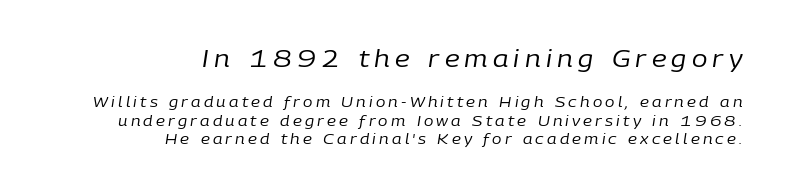
On a weight scale, this lands at 450 or below. Character size in the leading block exceeds that of the trailing block. The leading is moderate, giving the passage an even texture. These lines have a slow, spaced-out rhythm from letter to letter. Slant detected: the letters are inclined. Bare-footed words on every line.
